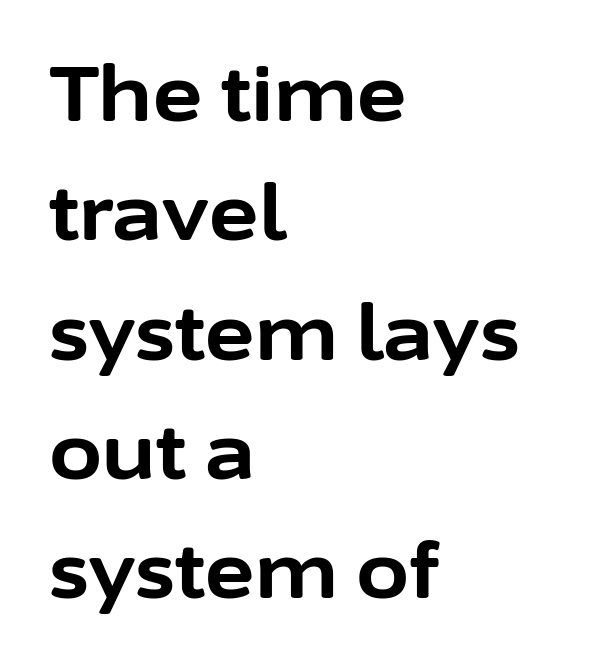
{"serif": "no", "italic": "no", "bold": "yes", "weight": "bold", "width": "normal", "stroke_contrast": "low", "x_height": "medium", "monospaced": "no", "underline": "no", "align": "left", "line_spacing": "normal", "line_spacing_ratio": 1.55, "letter_spacing": "normal", "letter_spacing_em": 0.0, "glyph_px": 77}
